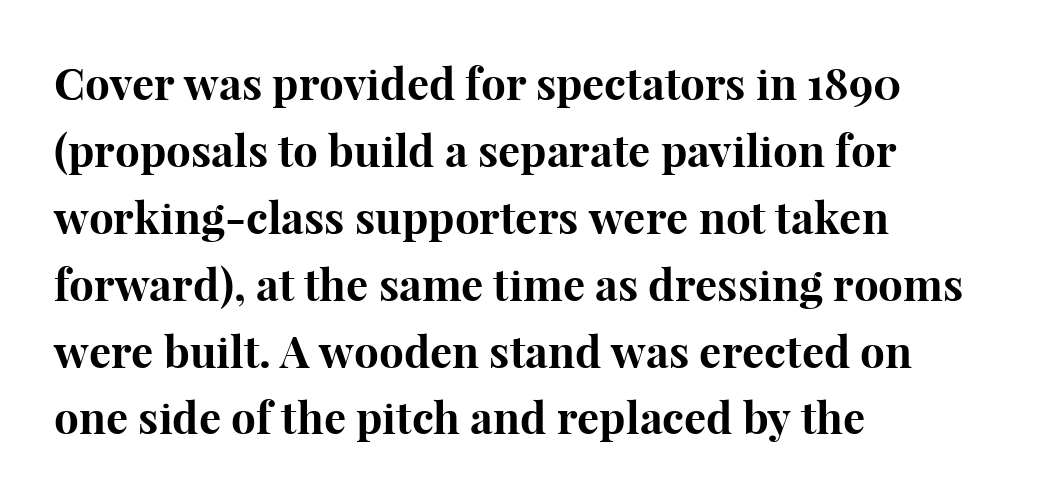
Proportional: the letters do not fall into vertical columns. The typeface chosen for these lines features serifs. Normally led — the rows are evenly, conventionally spaced. If you drew a line through each stem, it would be perfectly vertical. This sample is left-justified, so line endings fall wherever the words run out. Pretty heavy lettering here — definitely bold.
